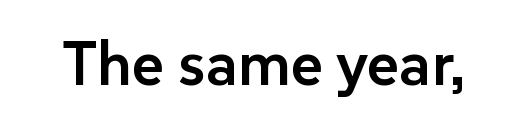
Q: Is the text bold? A: Semi-bold.
Q: Is the text italic (slanted)? A: No, it is upright.
Q: Is the typeface a serif or a sans-serif typeface? A: Sans-serif.
Q: Is the text underlined? A: No.
Q: Is the spacing between letters normal or unusually wide? A: Normal.
Q: Width (condensed, normal, or wide)? A: Normal.
Q: Stroke contrast? A: Low.
Q: x-height? A: Medium.
Q: Monospaced? A: No.
